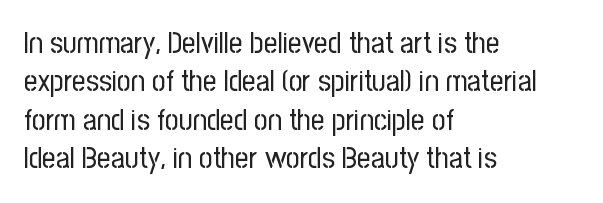
Visually the block forms a straight wall on the left and a jagged coastline on the right. Spacing verdict: proportional, widths tailored to each character. Words float on clear page, feet unadorned. In terms of leading, this rendering sits right in the middle. Note: no serifs on the glyphs. Stems here are at most as thick as an everyday book face.
